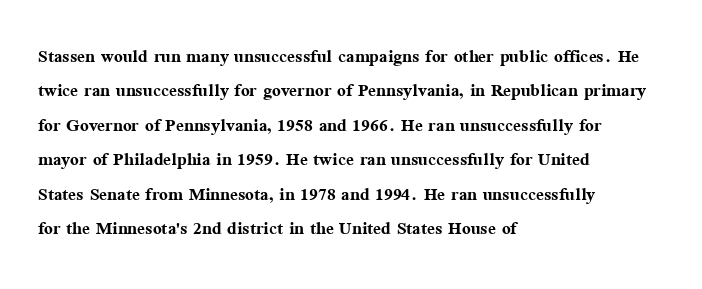
Q: Is the text bold? A: Yes.
Q: Is the text italic (slanted)? A: No, it is upright.
Q: Is the text underlined? A: No.
Q: How is the paragraph aligned? A: Left-aligned.
Q: Is the spacing between letters normal or unusually wide? A: Normal.
Q: Is the spacing between lines tight, normal or loose? A: Normal.
